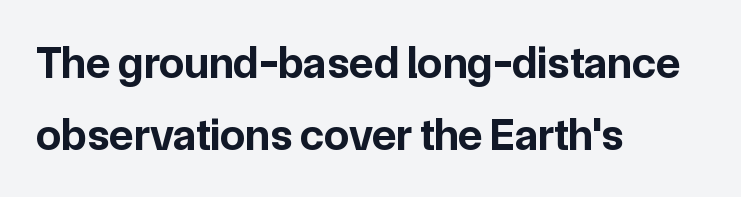
A sans-serif font was chosen for this passage. Underline: absent. Do the characters align in a grid? No, the font is proportional. Upright lettering throughout.
